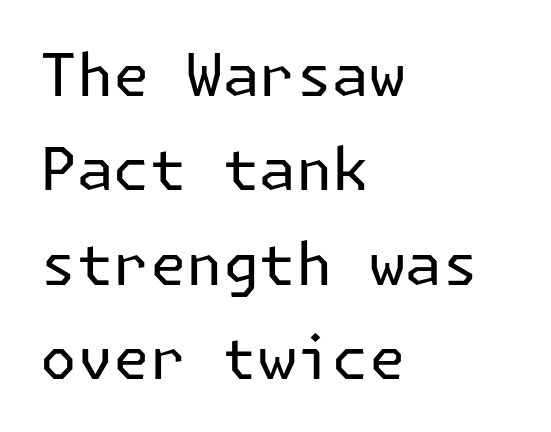
The image shows 59 px regular-weight sans-serif type, upright; set left-aligned, normal line spacing (1.6x), normal letter spacing, not underlined; low stroke contrast and a medium x-height.
